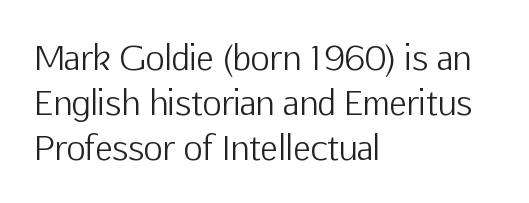
Q: Is the text bold? A: No.
Q: Is the text italic (slanted)? A: No, it is upright.
Q: Is the typeface a serif or a sans-serif typeface? A: Sans-serif.
Q: Is the text underlined? A: No.
Q: How is the paragraph aligned? A: Left-aligned.
Q: Is the spacing between letters normal or unusually wide? A: Normal.
Q: Is the spacing between lines tight, normal or loose? A: Normal.
Q: Width (condensed, normal, or wide)? A: Normal.
Q: Stroke contrast? A: Low.
Q: x-height? A: Medium.
Q: Monospaced? A: No.
